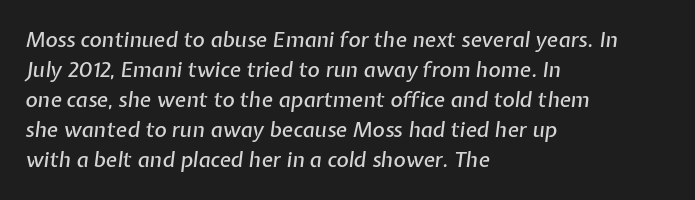
Q: Is the text italic (slanted)? A: Yes, it leans right by about 7 degrees.
Q: Is the text underlined? A: No.
Q: How is the paragraph aligned? A: Left-aligned.
Q: Is the spacing between letters normal or unusually wide? A: Normal.
Q: Is the spacing between lines tight, normal or loose? A: Normal.
